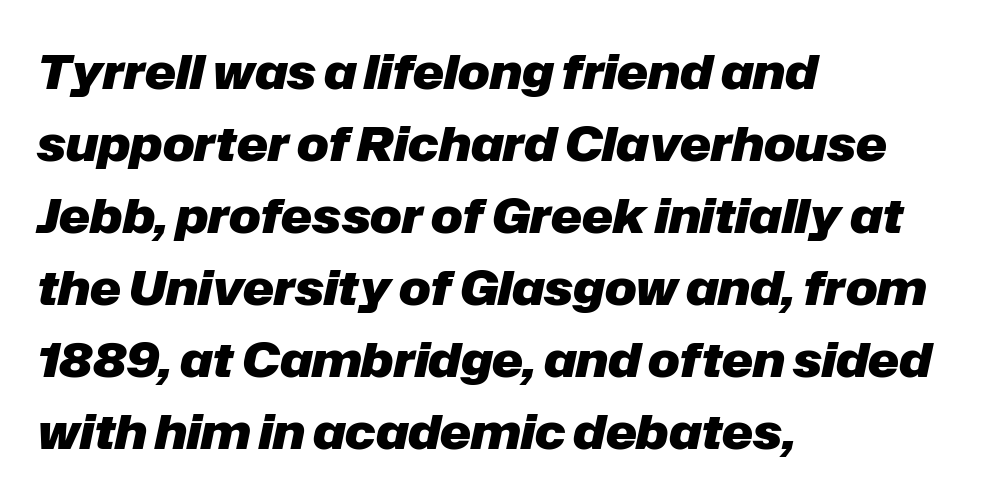
{"italic": "yes", "lean": "right", "slant_degrees": 12, "bold": "yes", "weight": "heavy", "width": "normal", "stroke_contrast": "low", "x_height": "medium", "monospaced": "no", "underline": "no", "align": "left", "line_spacing": "normal", "line_spacing_ratio": 1.53, "letter_spacing": "normal", "letter_spacing_em": 0.0, "glyph_px": 47}
